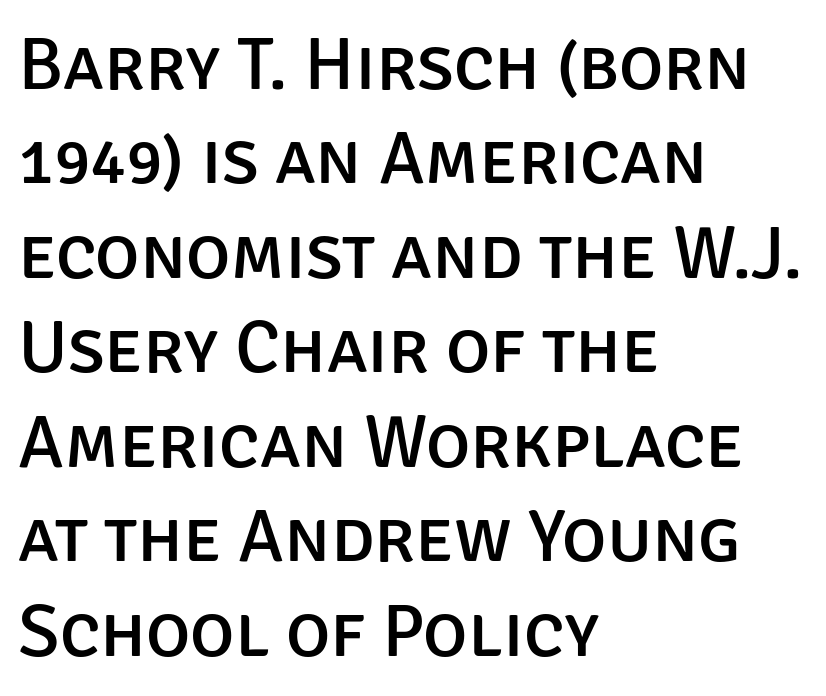
The image shows 75 px sans-serif type, upright; set left-aligned, normal line spacing (1.26x), normal letter spacing, not underlined; low stroke contrast and a large x-height.
